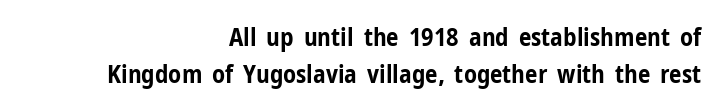
Q: Is the text bold? A: Yes.
Q: Is the text italic (slanted)? A: No, it is upright.
Q: Is the text underlined? A: No.
Q: How is the paragraph aligned? A: Right-aligned.
Q: Is the spacing between letters normal or unusually wide? A: Normal.
Q: Is the spacing between lines tight, normal or loose? A: Normal.
